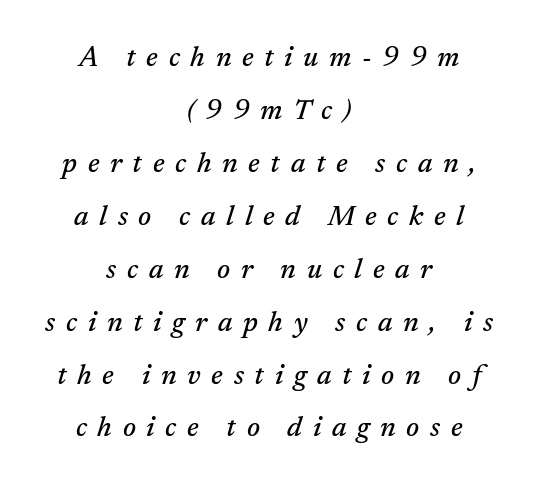
The image shows 28 px serif type, italic (leaning right); set centered, line spacing 1.89x, unusually wide letter spacing (+0.38 em), not underlined; medium stroke contrast and a medium x-height.
